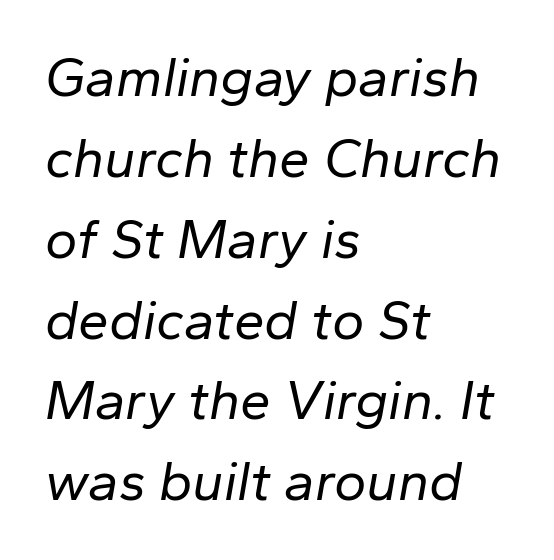
{"italic": "yes", "lean": "right", "slant_degrees": 10, "bold": "no", "weight": "regular", "width": "normal", "stroke_contrast": "low", "x_height": "medium", "monospaced": "no", "underline": "no", "align": "left", "line_spacing": "normal", "line_spacing_ratio": 1.47, "letter_spacing": "normal", "letter_spacing_em": 0.0, "glyph_px": 55}
